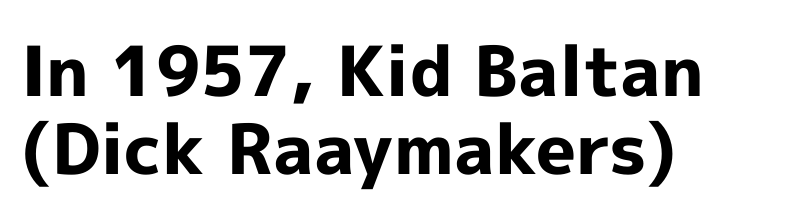
Q: Is the text bold? A: Yes.
Q: Is the text italic (slanted)? A: No, it is upright.
Q: Is the typeface a serif or a sans-serif typeface? A: Sans-serif.
Q: Is the text underlined? A: No.
Q: How is the paragraph aligned? A: Left-aligned.
Q: Is the spacing between letters normal or unusually wide? A: Normal.
Q: Is the spacing between lines tight, normal or loose? A: Tight.
Q: Width (condensed, normal, or wide)? A: Normal.
Q: x-height? A: Medium.
Q: Monospaced? A: No.
